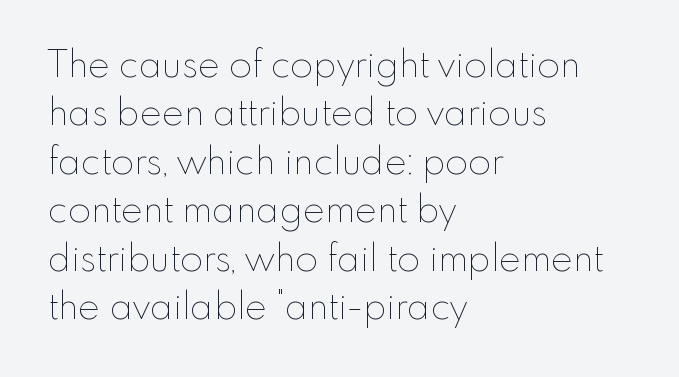
{"italic": "no", "bold": "no", "weight": "thin", "width": "normal", "stroke_contrast": "low", "x_height": "small", "monospaced": "no", "underline": "no", "align": "left", "line_spacing": "normal", "line_spacing_ratio": 1.31, "letter_spacing": "normal", "letter_spacing_em": 0.0, "glyph_px": 37}
